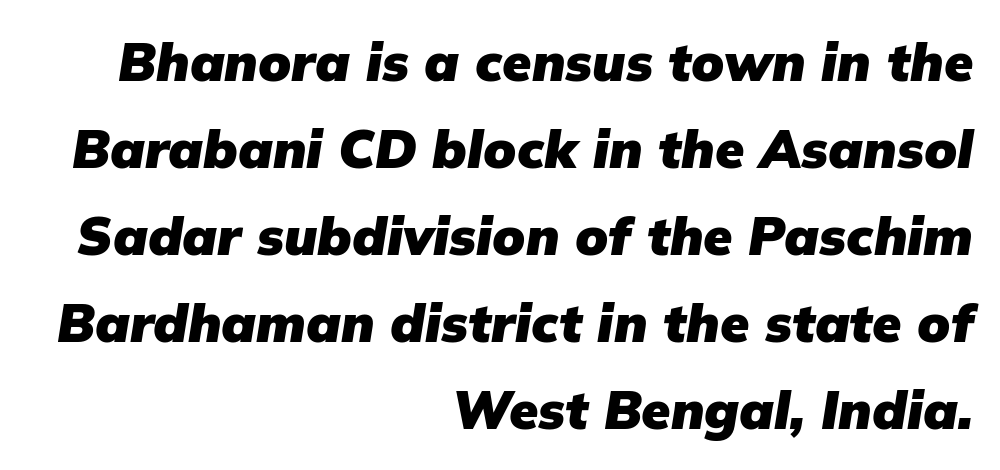
Standard letterfit; no display-style spreading of the glyphs. These lines are rendered in a variable-pitch font. The specimen reads as italic at a glance. The passage shown is not underscored anywhere.
